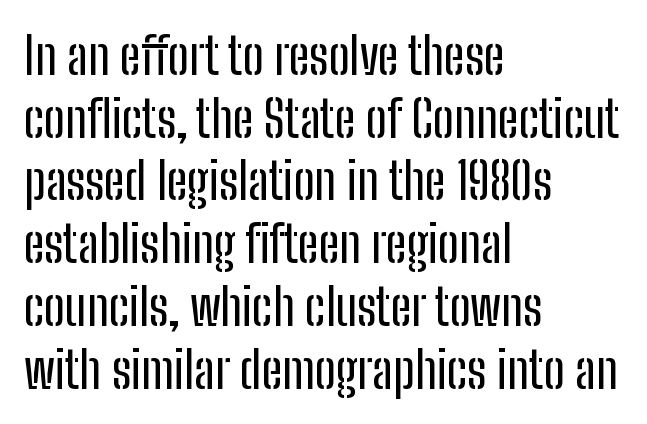
Q: Is the text italic (slanted)? A: No, it is upright.
Q: Is the typeface a serif or a sans-serif typeface? A: Sans-serif.
Q: Is the text underlined? A: No.
Q: How is the paragraph aligned? A: Left-aligned.
Q: Is the spacing between letters normal or unusually wide? A: Normal.
Q: Width (condensed, normal, or wide)? A: Condensed.
Q: Stroke contrast? A: Low.
Q: x-height? A: Medium.
Q: Monospaced? A: No.
